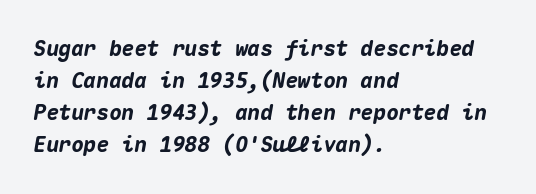
{"italic": "yes", "lean": "right", "slant_degrees": 10, "bold": "yes", "underline": "no", "align": "left", "line_spacing": "normal", "line_spacing_ratio": 1.53, "letter_spacing": "normal", "letter_spacing_em": 0.0, "glyph_px": 21}
